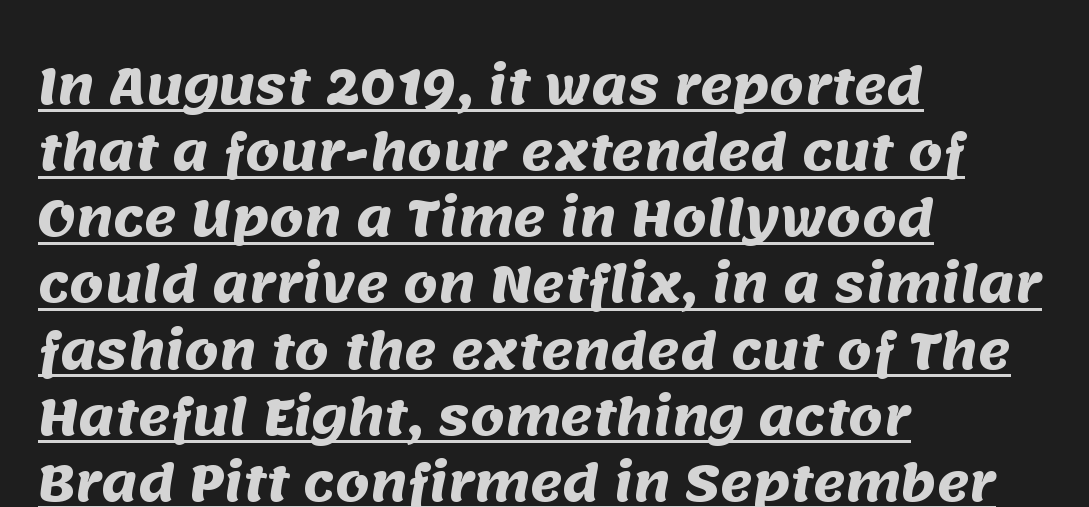
The image shows 49 px heavy sans-serif type; set left-aligned, normal line spacing (1.35x), normal letter spacing, underlined; medium stroke contrast and a large x-height.
